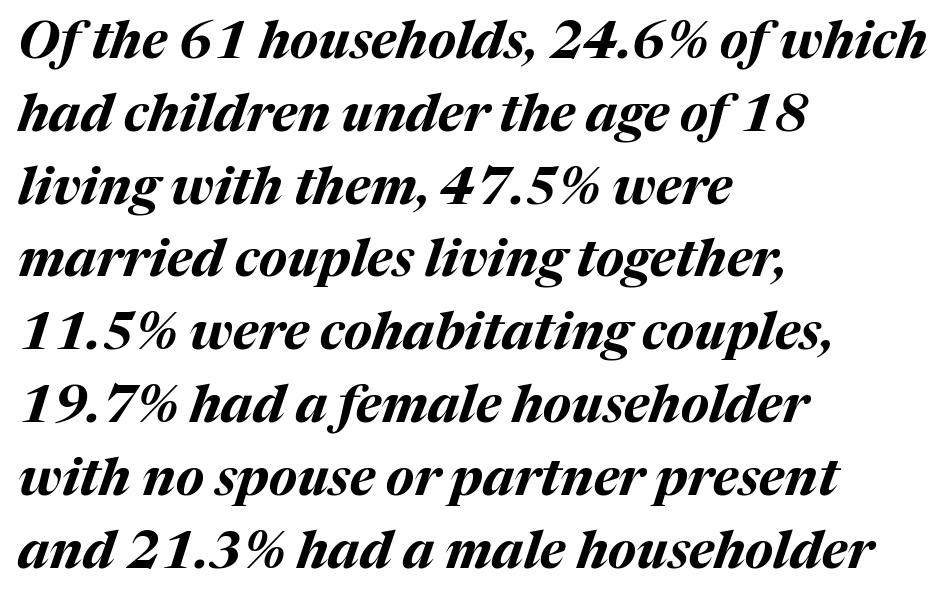
{"italic": "yes", "lean": "right", "slant_degrees": 17, "bold": "yes", "weight": "bold", "width": "normal", "stroke_contrast": "medium", "x_height": "medium", "monospaced": "no", "underline": "no", "align": "left", "line_spacing": "normal", "line_spacing_ratio": 1.4, "letter_spacing": "normal", "letter_spacing_em": 0.0, "glyph_px": 52}
